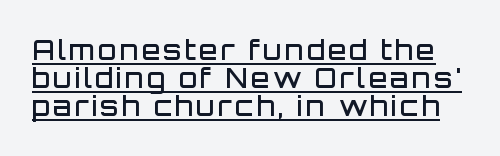
Q: Is the text bold? A: Semi-bold.
Q: Is the text italic (slanted)? A: No, it is upright.
Q: Is the text underlined? A: Yes.
Q: Is the spacing between lines tight, normal or loose? A: Tight.
